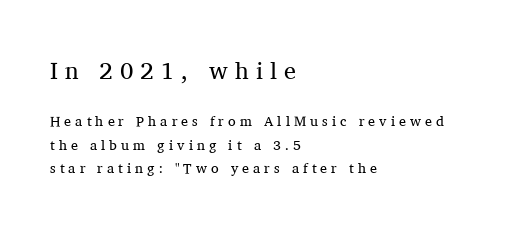
Which chunk is bigger? The first one — the top block dwarfs the bottom. Alignment: flush left. The lettering stays uniformly vertical, giving the passage a roman look. Stems here are at most as thick as an everyday book face. There is plenty of visible air inserted between adjacent glyphs. Regarding leading, the lines here are spaced in the standard way.
